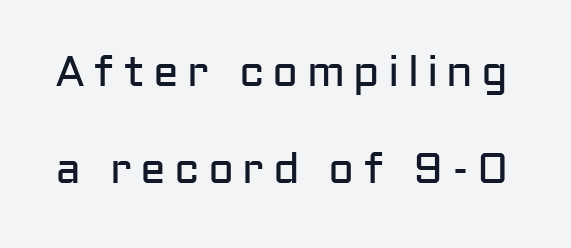
Q: Is the text bold? A: No.
Q: Is the text italic (slanted)? A: No, it is upright.
Q: Is the typeface a serif or a sans-serif typeface? A: Sans-serif.
Q: Is the text underlined? A: No.
Q: Is the spacing between lines tight, normal or loose? A: Loose.
Q: Width (condensed, normal, or wide)? A: Normal.
Q: Stroke contrast? A: Low.
Q: x-height? A: Medium.
Q: Monospaced? A: No.
